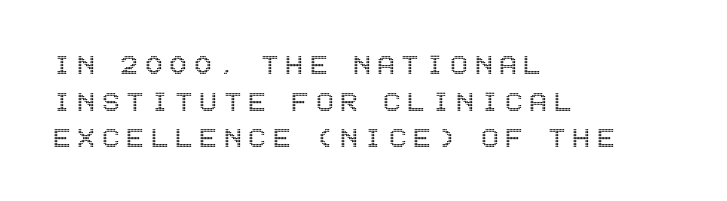
Clear beneath every line of the passage. If you measured baseline to baseline, you'd find a short distance. The passage is arranged the way most books set body copy — flush left. This is the regular roman posture of the typeface.
